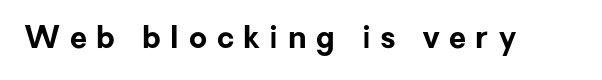
{"serif": "no", "italic": "no", "bold": "yes", "weight": "bold", "width": "normal", "stroke_contrast": "low", "x_height": "medium", "monospaced": "no", "underline": "no", "letter_spacing": "wide", "letter_spacing_em": 0.31, "glyph_px": 31}
